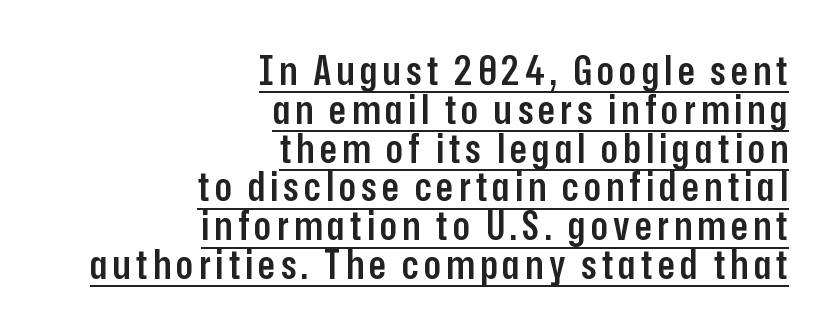
Q: Is the text bold? A: Semi-bold.
Q: Is the text italic (slanted)? A: No, it is upright.
Q: Is the typeface a serif or a sans-serif typeface? A: Sans-serif.
Q: Is the text underlined? A: Yes.
Q: How is the paragraph aligned? A: Right-aligned.
Q: Is the spacing between lines tight, normal or loose? A: Tight.
Q: Width (condensed, normal, or wide)? A: Condensed.
Q: Stroke contrast? A: Low.
Q: x-height? A: Medium.
Q: Monospaced? A: No.
